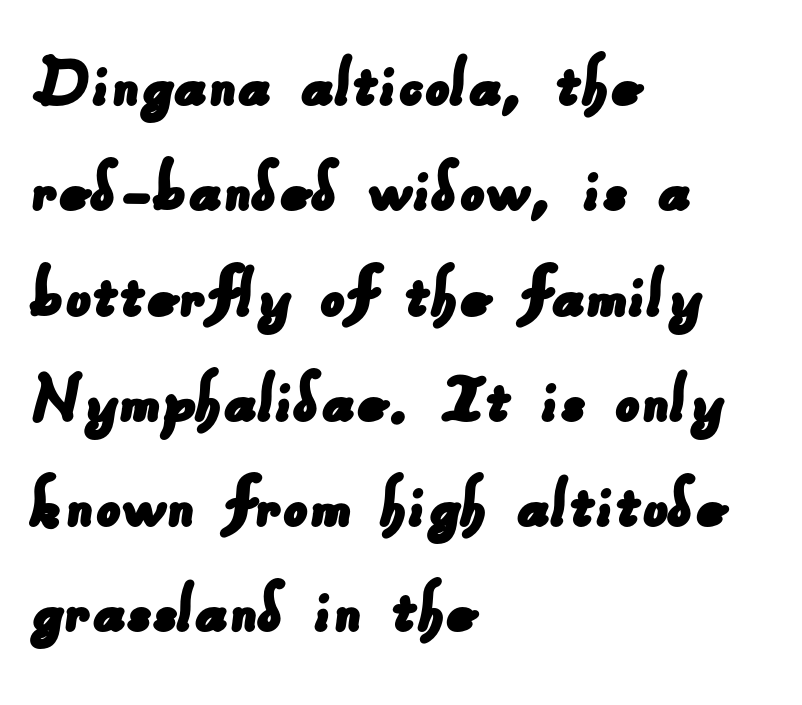
Q: Is the typeface a serif or a sans-serif typeface? A: Sans-serif.
Q: Is the text underlined? A: No.
Q: How is the paragraph aligned? A: Left-aligned.
Q: Is the spacing between letters normal or unusually wide? A: Normal.
Q: Is the spacing between lines tight, normal or loose? A: Normal.
Q: Width (condensed, normal, or wide)? A: Normal.
Q: Stroke contrast? A: Low.
Q: x-height? A: Small.
Q: Monospaced? A: No.
